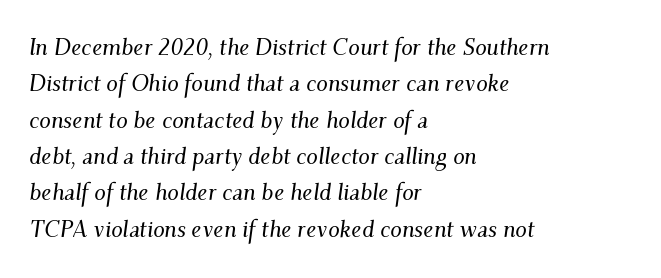
{"italic": "yes", "lean": "right", "slant_degrees": 9, "underline": "no", "align": "left", "line_spacing": "normal", "line_spacing_ratio": 1.58, "letter_spacing": "normal", "letter_spacing_em": 0.0, "glyph_px": 23}
